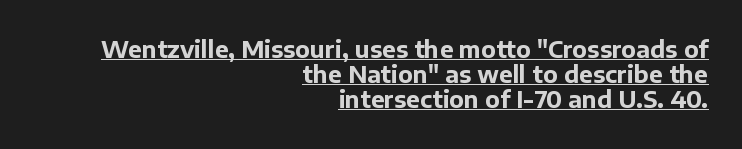
Vertical strokes here are truly vertical. How are the letters spaced? Ordinarily, with no added tracking. Has an underline been added? It has. Very little white space separates one row of letters from the next. Right-aligned paragraph, ragged on the left.
